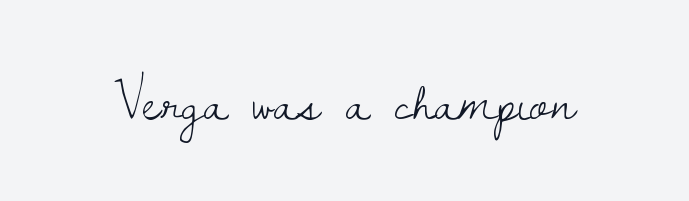
The image shows 57 px light serif type; set normal letter spacing, not underlined; low stroke contrast and a small x-height.
